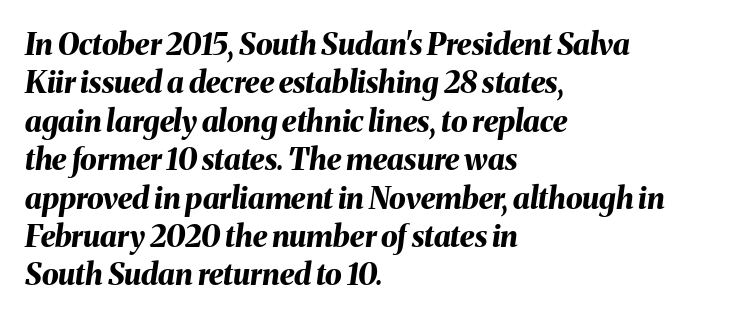
{"italic": "yes", "lean": "right", "slant_degrees": 8, "bold": "yes", "weight": "bold", "width": "normal", "stroke_contrast": "medium", "x_height": "medium", "monospaced": "no", "underline": "no", "align": "left", "line_spacing": "normal", "line_spacing_ratio": 1.28, "letter_spacing": "normal", "letter_spacing_em": 0.0, "glyph_px": 30}
